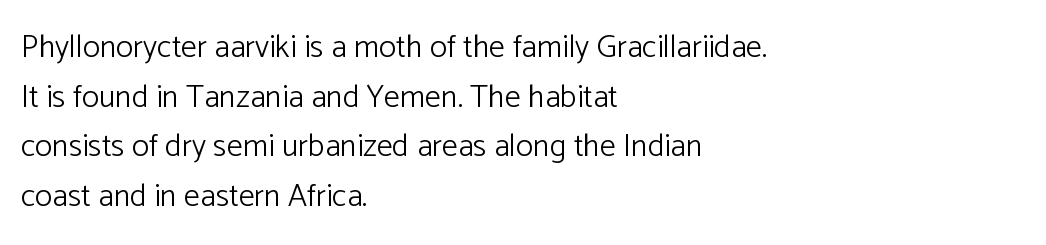
The image shows 32 px light sans-serif type, upright; set left-aligned, normal line spacing (1.55x), normal letter spacing, not underlined; low stroke contrast and a medium x-height.
